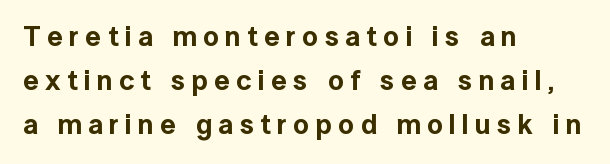
Q: Is the text italic (slanted)? A: No, it is upright.
Q: Is the typeface a serif or a sans-serif typeface? A: Sans-serif.
Q: Is the text underlined? A: No.
Q: How is the paragraph aligned? A: Left-aligned.
Q: Is the spacing between letters normal or unusually wide? A: Unusually wide.
Q: Is the spacing between lines tight, normal or loose? A: Normal.
Q: Width (condensed, normal, or wide)? A: Normal.
Q: x-height? A: Medium.
Q: Monospaced? A: No.
